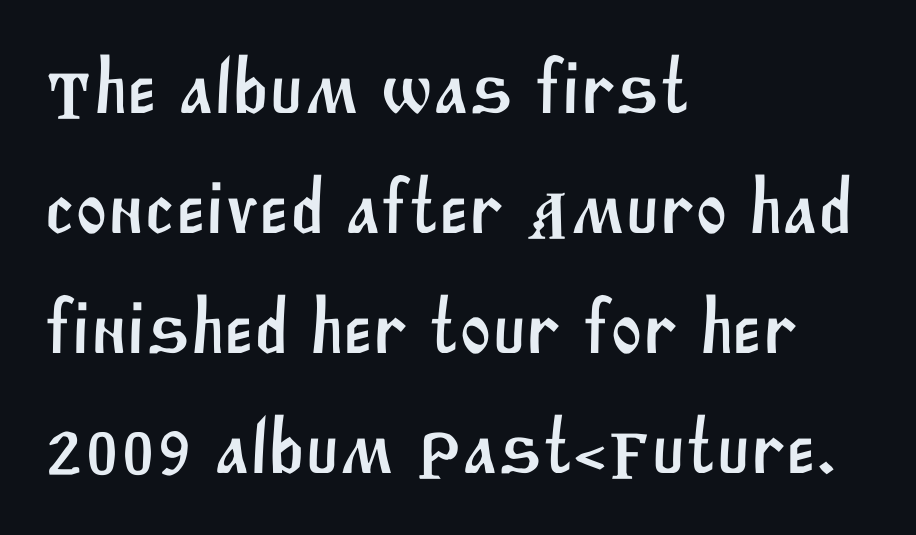
{"serif": "no", "width": "normal", "stroke_contrast": "medium", "x_height": "large", "monospaced": "no", "underline": "no", "align": "left", "line_spacing": "normal", "line_spacing_ratio": 1.56, "letter_spacing": "normal", "letter_spacing_em": 0.0, "glyph_px": 77}
